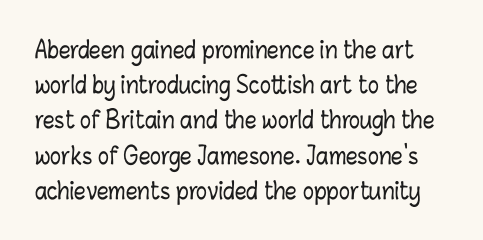
The image shows 23 px text type, upright; set normal line spacing (1.53x), normal letter spacing, not underlined.
